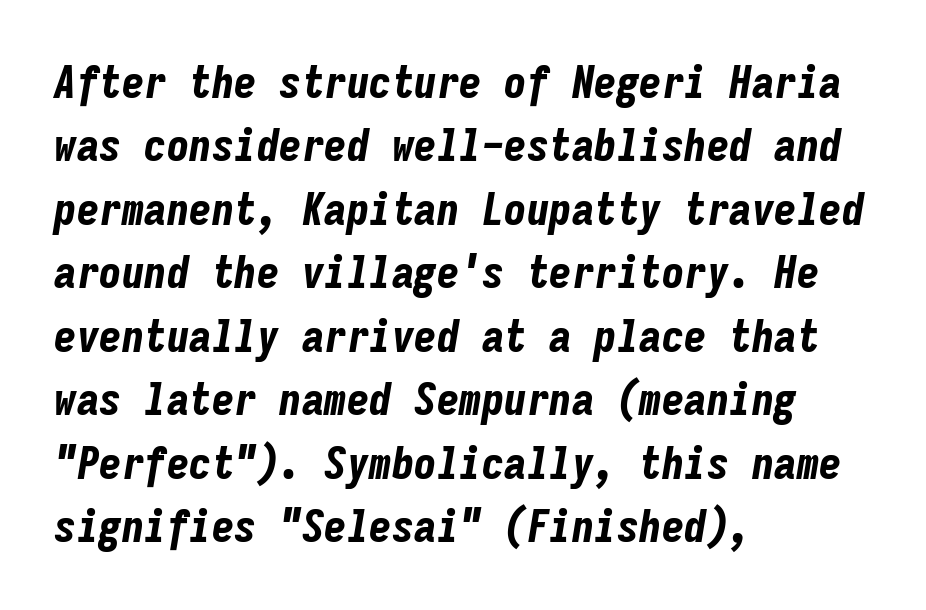
How are the letters spaced? Ordinarily, with no added tracking. Every character sits at an angle, as italics do. Whoever set this chose a conventional vertical rhythm. The area under the type is left untouched.
